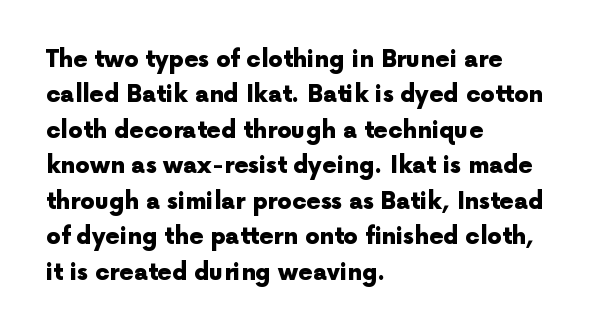
The strip under each line holds only bare page. The designer left line spacing at the default. Typeset ragged right — the left edge is the straight one. Heavy-handed strokes throughout: this text is bold.
